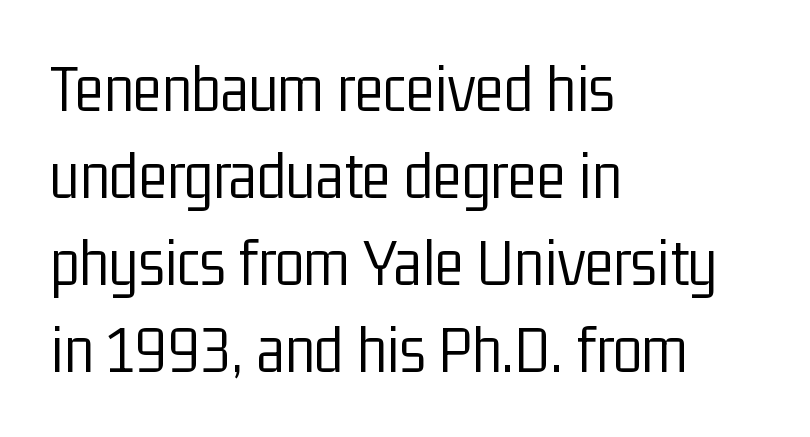
{"serif": "no", "italic": "no", "bold": "no", "weight": "light", "width": "condensed", "stroke_contrast": "low", "x_height": "medium", "monospaced": "no", "underline": "no", "align": "left", "line_spacing": "normal", "line_spacing_ratio": 1.28, "letter_spacing": "normal", "letter_spacing_em": 0.0, "glyph_px": 68}
